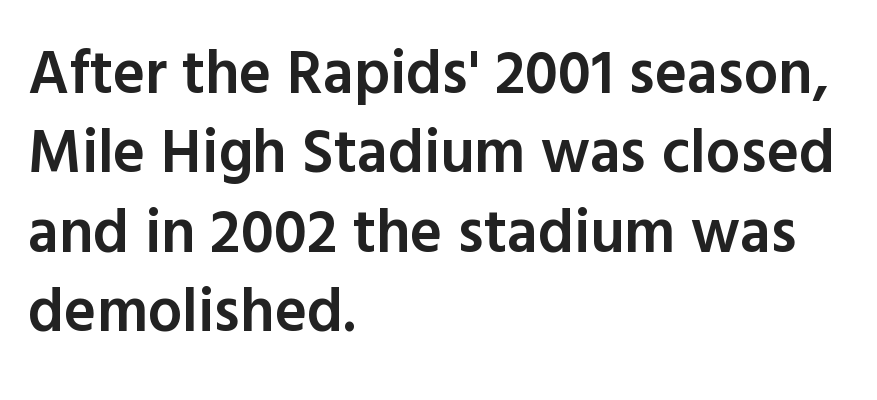
The designer left line spacing at the default. The specimen reads as upright at a glance. The horizontal fit of the characters is conventional and even. No word sits above an underline.
